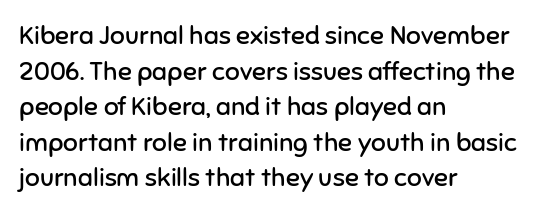
The image shows 26 px text type, upright; set left-aligned, normal line spacing (1.37x), normal letter spacing, not underlined.
